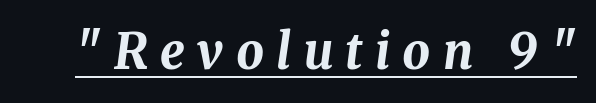
The image shows 49 px bold type, italic (leaning right); set unusually wide letter spacing (+0.25 em), underlined; medium stroke contrast and a medium x-height.
